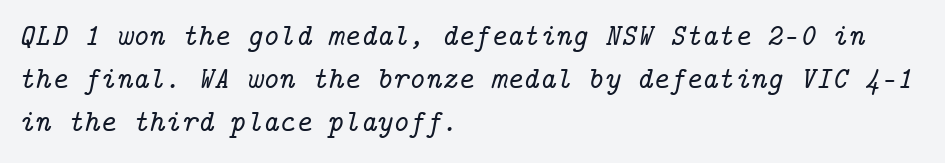
Q: Is the text italic (slanted)? A: Yes, it leans right by about 14 degrees.
Q: Is the typeface a serif or a sans-serif typeface? A: Serif.
Q: Is the text underlined? A: No.
Q: How is the paragraph aligned? A: Left-aligned.
Q: Is the spacing between letters normal or unusually wide? A: Normal.
Q: Is the spacing between lines tight, normal or loose? A: Normal.
Q: Width (condensed, normal, or wide)? A: Normal.
Q: Stroke contrast? A: Low.
Q: x-height? A: Medium.
